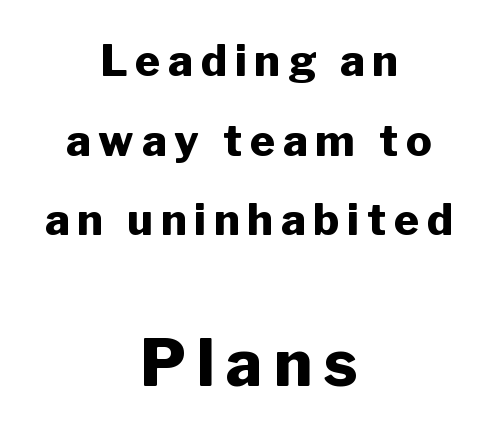
Q: Is the text bold? A: Yes.
Q: Is the text italic (slanted)? A: No, it is upright.
Q: Is the typeface a serif or a sans-serif typeface? A: Sans-serif.
Q: Is the text underlined? A: No.
Q: How is the paragraph aligned? A: Centered.
Q: Which block of text is set in a larger size, the first (top) or the second (bottom)? A: The second (bottom) one.
Q: Width (condensed, normal, or wide)? A: Normal.
Q: Stroke contrast? A: Low.
Q: x-height? A: Medium.
Q: Monospaced? A: No.
